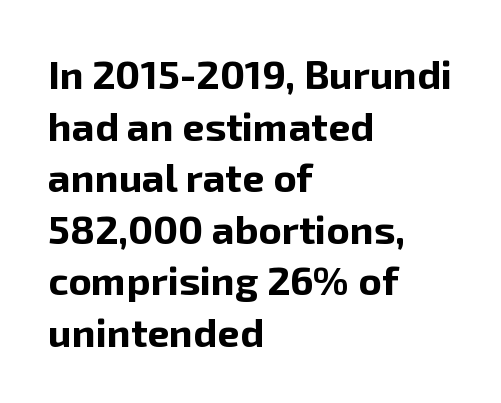
Q: Is the text bold? A: Yes.
Q: Is the text italic (slanted)? A: No, it is upright.
Q: Is the typeface a serif or a sans-serif typeface? A: Sans-serif.
Q: Is the text underlined? A: No.
Q: How is the paragraph aligned? A: Left-aligned.
Q: Is the spacing between letters normal or unusually wide? A: Normal.
Q: Is the spacing between lines tight, normal or loose? A: Normal.
Q: Width (condensed, normal, or wide)? A: Normal.
Q: Stroke contrast? A: Low.
Q: x-height? A: Medium.
Q: Monospaced? A: No.
